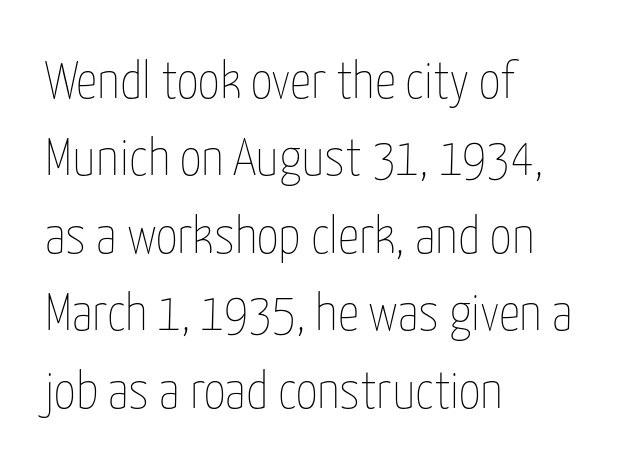
The image shows 53 px thin, condensed type, upright; set left-aligned, normal line spacing (1.46x), normal letter spacing, not underlined; low stroke contrast and a medium x-height.
